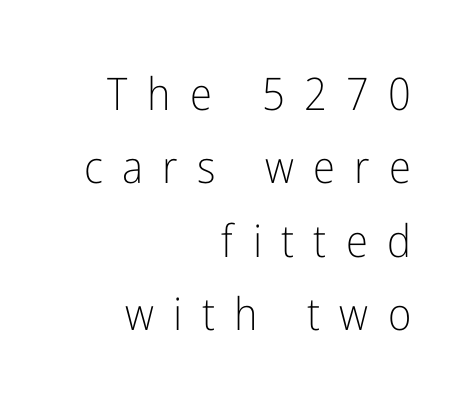
{"serif": "no", "italic": "no", "bold": "no", "weight": "light", "width": "condensed", "stroke_contrast": "low", "x_height": "medium", "monospaced": "no", "underline": "no", "align": "right", "line_spacing": "normal", "line_spacing_ratio": 1.63, "letter_spacing": "wide", "letter_spacing_em": 0.43, "glyph_px": 45}
